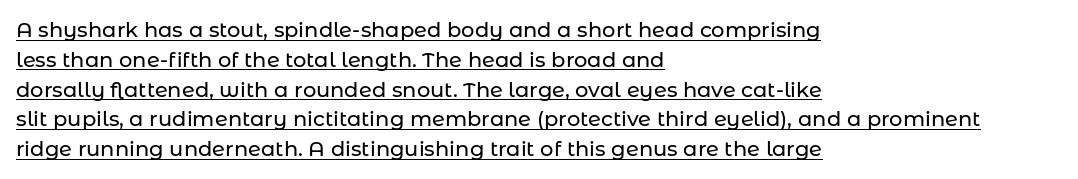
{"italic": "no", "underline": "yes", "align": "left", "line_spacing": "normal", "line_spacing_ratio": 1.42, "letter_spacing": "normal", "letter_spacing_em": 0.0, "glyph_px": 21}
